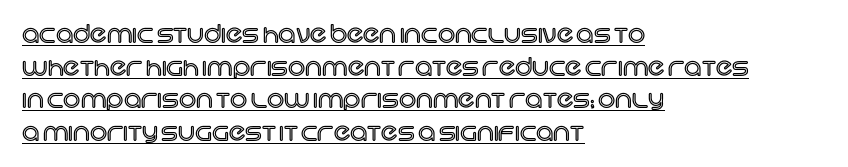
Q: Is the text italic (slanted)? A: No, it is upright.
Q: Is the text underlined? A: Yes.
Q: How is the paragraph aligned? A: Left-aligned.
Q: Is the spacing between letters normal or unusually wide? A: Normal.
Q: Is the spacing between lines tight, normal or loose? A: Normal.
